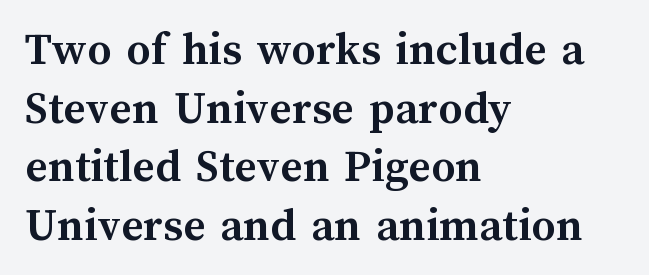
The image shows 48 px semibold type, upright; set left-aligned, line spacing 1.22x, normal letter spacing, not underlined; medium stroke contrast and a medium x-height.
